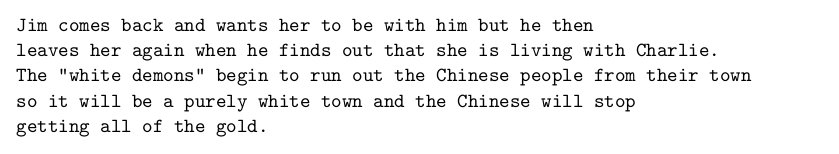
Q: Is the text italic (slanted)? A: No, it is upright.
Q: Is the text underlined? A: No.
Q: How is the paragraph aligned? A: Left-aligned.
Q: Is the spacing between letters normal or unusually wide? A: Normal.
Q: Is the spacing between lines tight, normal or loose? A: Normal.
